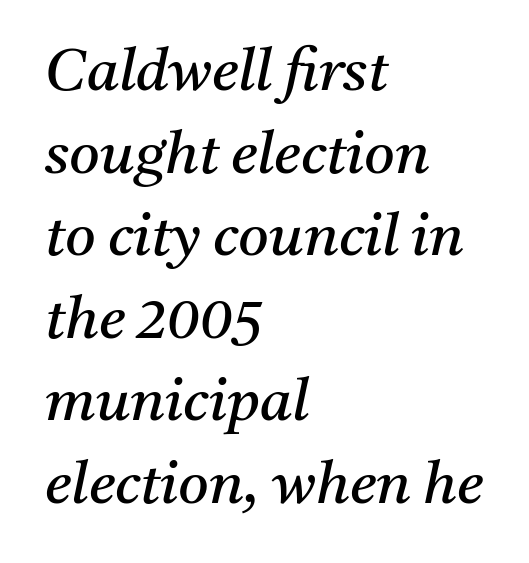
{"serif": "yes", "italic": "yes", "lean": "right", "slant_degrees": 11, "bold": "no", "weight": "regular", "width": "normal", "stroke_contrast": "medium", "x_height": "medium", "monospaced": "no", "underline": "no", "align": "left", "line_spacing": "normal", "line_spacing_ratio": 1.4, "letter_spacing": "normal", "letter_spacing_em": 0.0, "glyph_px": 59}
